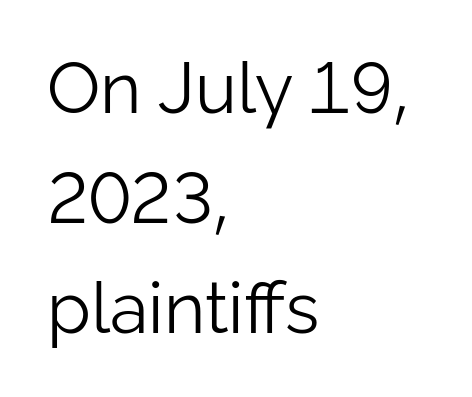
{"serif": "no", "italic": "no", "bold": "no", "weight": "light", "width": "normal", "stroke_contrast": "low", "x_height": "medium", "monospaced": "no", "underline": "no", "align": "left", "line_spacing": "normal", "line_spacing_ratio": 1.55, "letter_spacing": "normal", "letter_spacing_em": 0.0, "glyph_px": 71}
